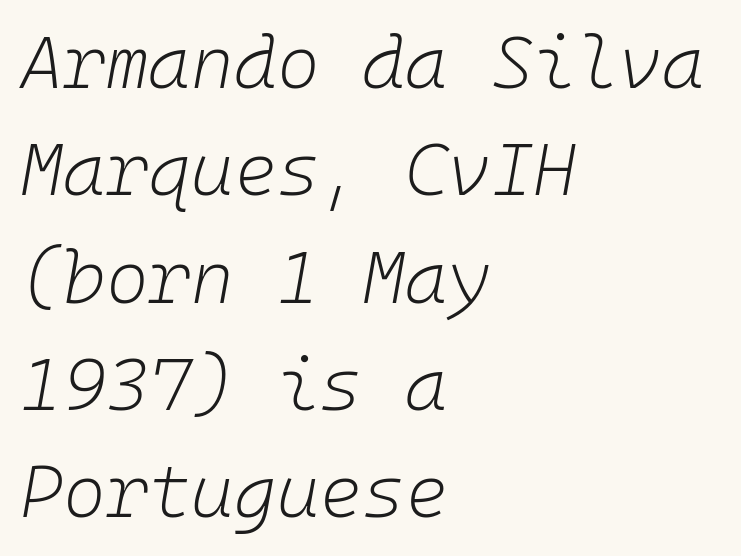
Slanted lettering throughout. These glyphs show unthickened strokes, regular width or finer. This sample uses plain, unmodified letter spacing. How would I describe the line gaps? Plain and ordinary.
